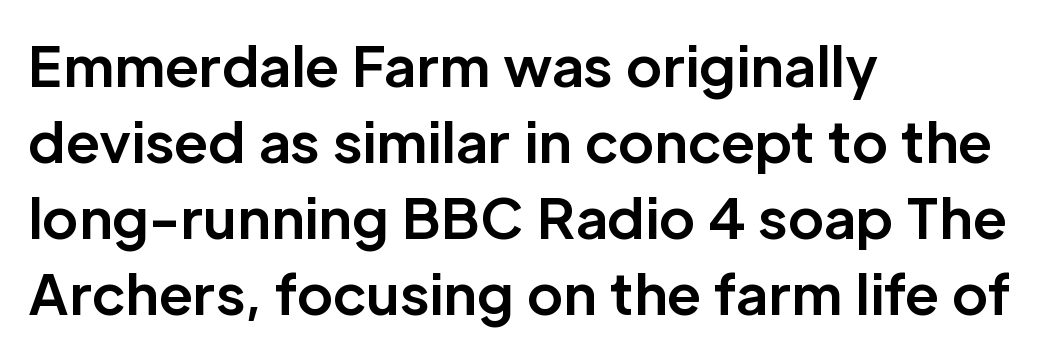
{"serif": "no", "italic": "no", "bold": "yes", "weight": "bold", "width": "normal", "stroke_contrast": "low", "x_height": "medium", "monospaced": "no", "underline": "no", "align": "left", "line_spacing": "normal", "line_spacing_ratio": 1.38, "letter_spacing": "normal", "letter_spacing_em": 0.0, "glyph_px": 55}
